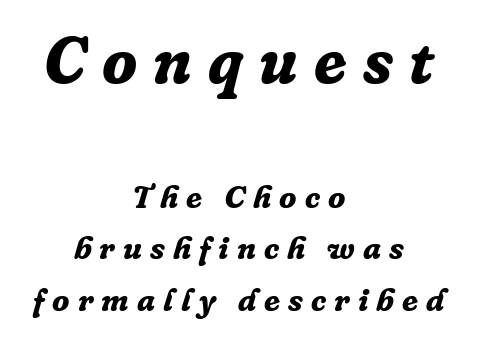
Q: Is the text bold? A: Yes.
Q: Is the text italic (slanted)? A: Yes, it leans right by about 16 degrees.
Q: Is the typeface a serif or a sans-serif typeface? A: Serif.
Q: Is the text underlined? A: No.
Q: How is the paragraph aligned? A: Centered.
Q: Is the spacing between letters normal or unusually wide? A: Unusually wide.
Q: Is the spacing between lines tight, normal or loose? A: Normal.
Q: Which block of text is set in a larger size, the first (top) or the second (bottom)? A: The first (top) one.
Q: Width (condensed, normal, or wide)? A: Normal.
Q: Stroke contrast? A: Low.
Q: x-height? A: Medium.
Q: Monospaced? A: No.
